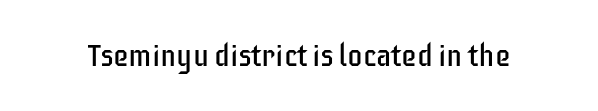
Q: Is the text bold? A: No.
Q: Is the text italic (slanted)? A: No, it is upright.
Q: Is the typeface a serif or a sans-serif typeface? A: Sans-serif.
Q: Is the text underlined? A: No.
Q: Is the spacing between letters normal or unusually wide? A: Normal.
Q: Width (condensed, normal, or wide)? A: Condensed.
Q: Stroke contrast? A: Low.
Q: x-height? A: Large.
Q: Monospaced? A: No.
